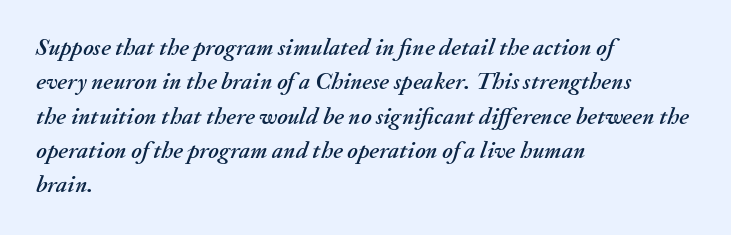
{"italic": "yes", "lean": "right", "slant_degrees": 20, "underline": "no", "align": "left", "line_spacing": "normal", "line_spacing_ratio": 1.43, "letter_spacing": "normal", "letter_spacing_em": 0.0, "glyph_px": 24}
